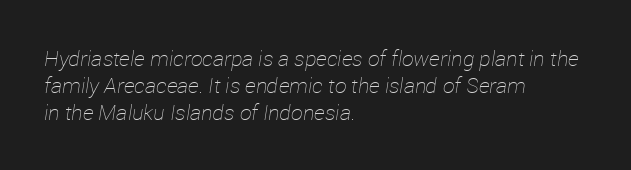
Q: Is the text bold? A: No.
Q: Is the text italic (slanted)? A: Yes, it leans right by about 12 degrees.
Q: Is the text underlined? A: No.
Q: How is the paragraph aligned? A: Left-aligned.
Q: Is the spacing between letters normal or unusually wide? A: Normal.
Q: Is the spacing between lines tight, normal or loose? A: Normal.
